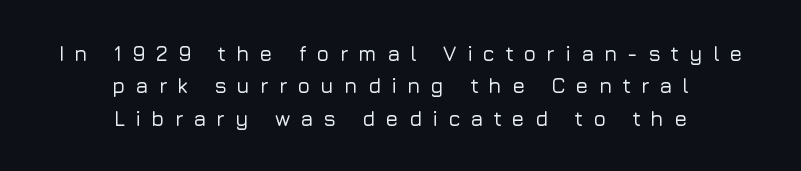
The image shows 21 px text type, upright; set centered, normal line spacing (1.54x), unusually wide letter spacing (+0.48 em), not underlined.
